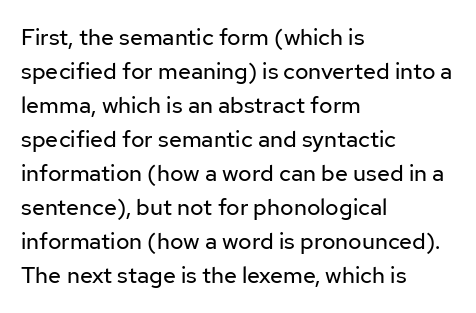
The image shows 23 px text type, upright; set left-aligned, normal line spacing (1.48x), normal letter spacing, not underlined.
